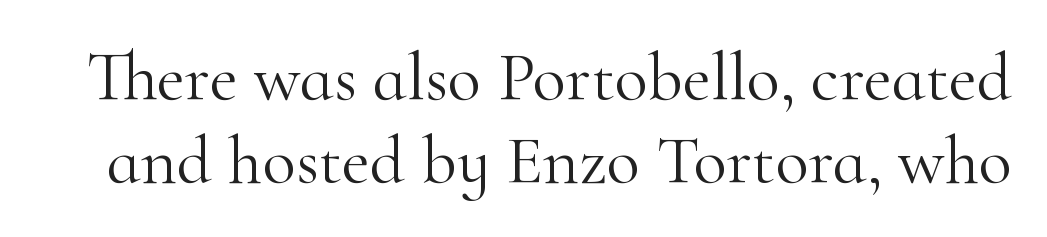
{"serif": "yes", "italic": "no", "bold": "no", "weight": "light", "width": "normal", "stroke_contrast": "high", "x_height": "small", "monospaced": "no", "underline": "no", "line_spacing_ratio": 1.2, "letter_spacing": "normal", "letter_spacing_em": 0.0, "glyph_px": 69}
